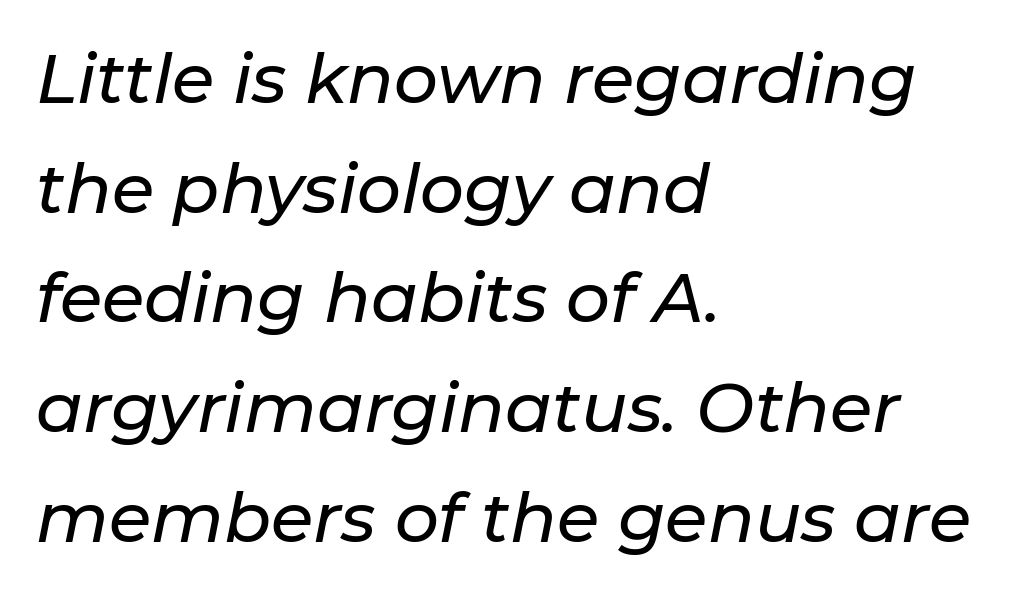
{"italic": "yes", "lean": "right", "slant_degrees": 11, "width": "normal", "stroke_contrast": "low", "x_height": "medium", "monospaced": "no", "underline": "no", "align": "left", "line_spacing": "normal", "line_spacing_ratio": 1.59, "letter_spacing": "normal", "letter_spacing_em": 0.0, "glyph_px": 69}
